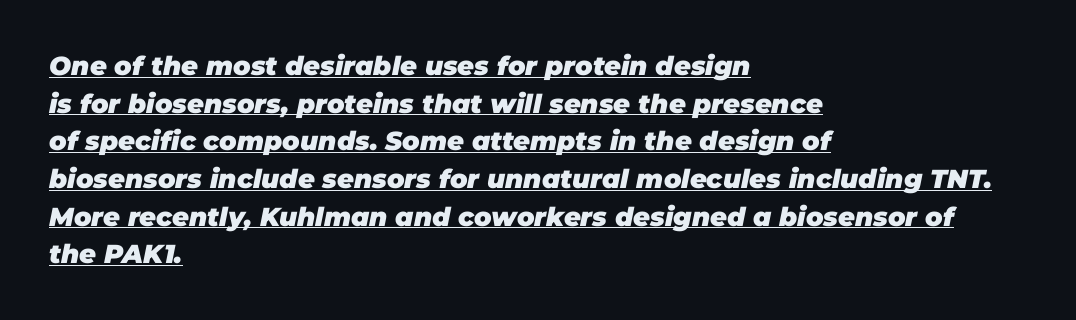
Q: Is the text bold? A: Yes.
Q: Is the text italic (slanted)? A: Yes, it leans right by about 11 degrees.
Q: Is the text underlined? A: Yes.
Q: How is the paragraph aligned? A: Left-aligned.
Q: Is the spacing between letters normal or unusually wide? A: Normal.
Q: Is the spacing between lines tight, normal or loose? A: Normal.
